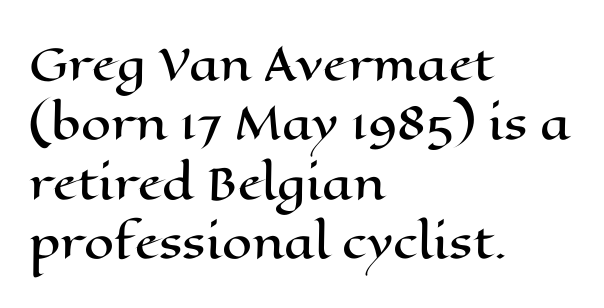
{"italic": "no", "width": "wide", "stroke_contrast": "high", "x_height": "medium", "monospaced": "no", "underline": "no", "align": "left", "line_spacing": "normal", "line_spacing_ratio": 1.38, "letter_spacing": "normal", "letter_spacing_em": 0.0, "glyph_px": 43}
